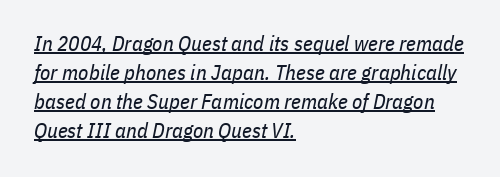
Q: Is the text bold? A: No.
Q: Is the text italic (slanted)? A: Yes, it leans right by about 11 degrees.
Q: Is the text underlined? A: Yes.
Q: How is the paragraph aligned? A: Left-aligned.
Q: Is the spacing between letters normal or unusually wide? A: Normal.
Q: Is the spacing between lines tight, normal or loose? A: Normal.
